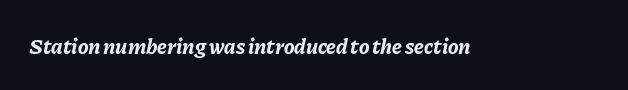
{"italic": "yes", "lean": "right", "slant_degrees": 11, "bold": "yes", "underline": "no", "letter_spacing": "normal", "letter_spacing_em": 0.0, "glyph_px": 22}
